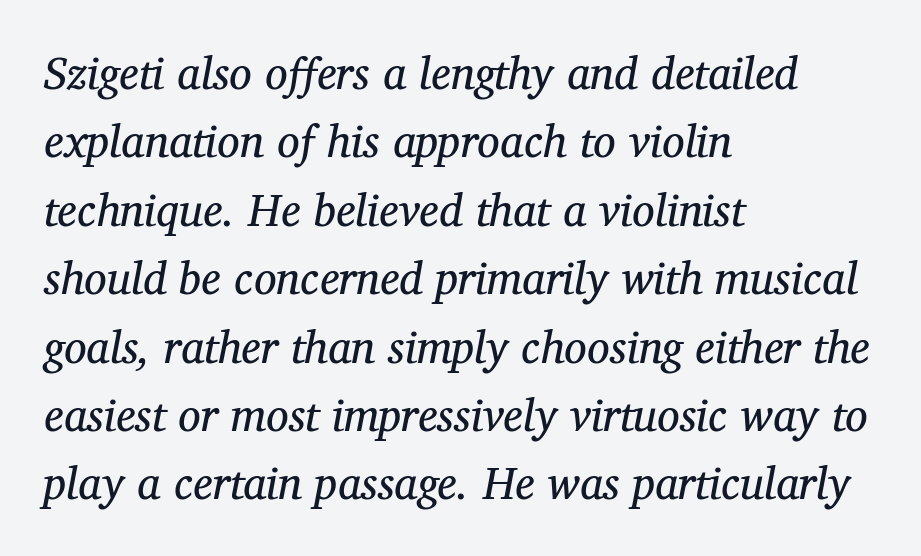
The image shows 45 px regular-weight serif type, italic (leaning right); set left-aligned, normal line spacing (1.52x), normal letter spacing, not underlined; medium stroke contrast and a medium x-height.
